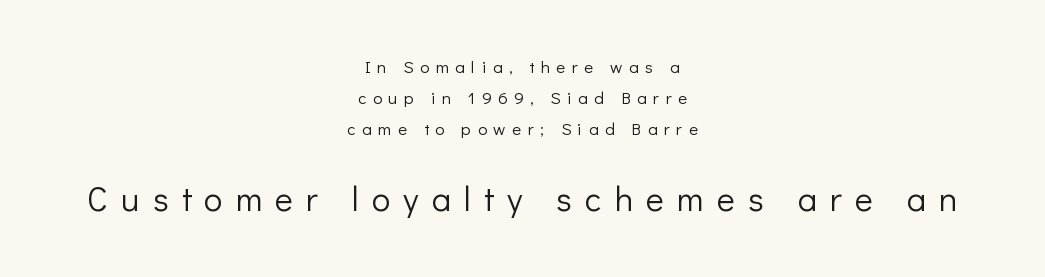
Style check: upright. The tracking reads as deliberately expanded to a designer's eye. Note the varied advance widths — an 'i' is clearly narrower than an 'm'. Nothing sits at the stroke ends, so this counts as sans-serif.
